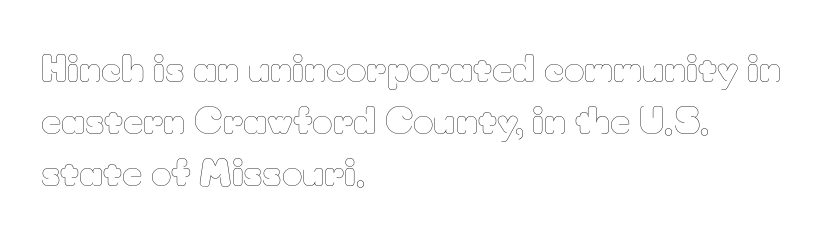
{"italic": "no", "bold": "no", "weight": "thin", "width": "normal", "stroke_contrast": "low", "x_height": "small", "monospaced": "no", "underline": "no", "align": "left", "line_spacing": "normal", "line_spacing_ratio": 1.48, "letter_spacing": "normal", "letter_spacing_em": 0.0, "glyph_px": 35}
